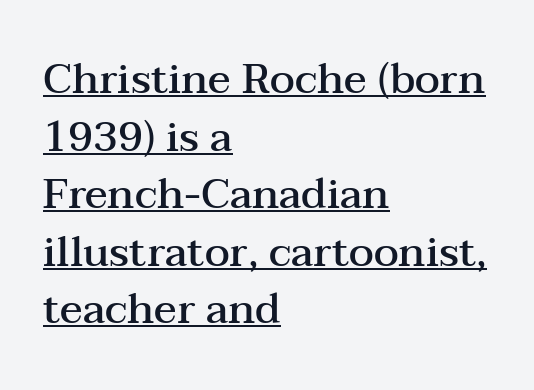
The image shows 42 px semibold, wide serif type, upright; set left-aligned, normal line spacing (1.37x), normal letter spacing, underlined; medium stroke contrast and a medium x-height.
